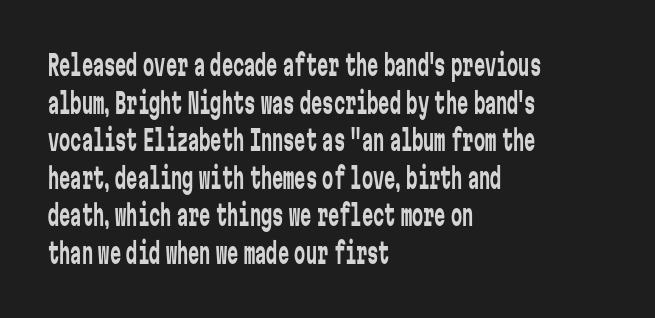
Q: Is the text bold? A: No.
Q: Is the text italic (slanted)? A: No, it is upright.
Q: Is the typeface a serif or a sans-serif typeface? A: Sans-serif.
Q: Is the text underlined? A: No.
Q: How is the paragraph aligned? A: Left-aligned.
Q: Is the spacing between letters normal or unusually wide? A: Normal.
Q: Is the spacing between lines tight, normal or loose? A: Normal.
Q: Width (condensed, normal, or wide)? A: Condensed.
Q: Stroke contrast? A: Low.
Q: x-height? A: Medium.
Q: Monospaced? A: Yes.
